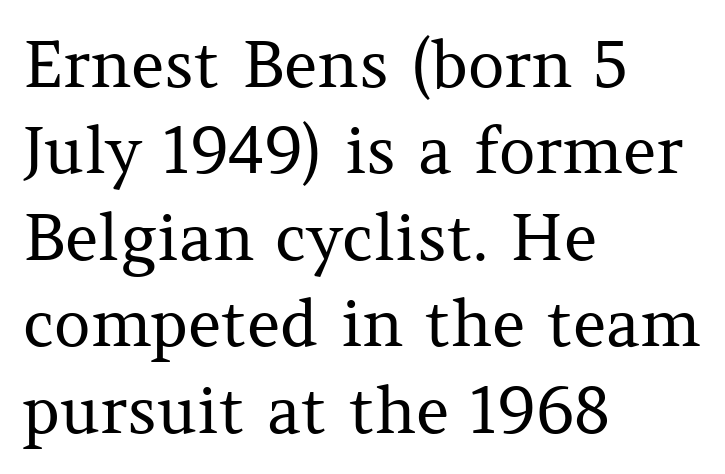
Q: Is the text bold? A: No.
Q: Is the text italic (slanted)? A: No, it is upright.
Q: Is the typeface a serif or a sans-serif typeface? A: Serif.
Q: Is the text underlined? A: No.
Q: How is the paragraph aligned? A: Left-aligned.
Q: Is the spacing between letters normal or unusually wide? A: Normal.
Q: Is the spacing between lines tight, normal or loose? A: Normal.
Q: Width (condensed, normal, or wide)? A: Normal.
Q: Stroke contrast? A: Medium.
Q: x-height? A: Medium.
Q: Monospaced? A: No.
